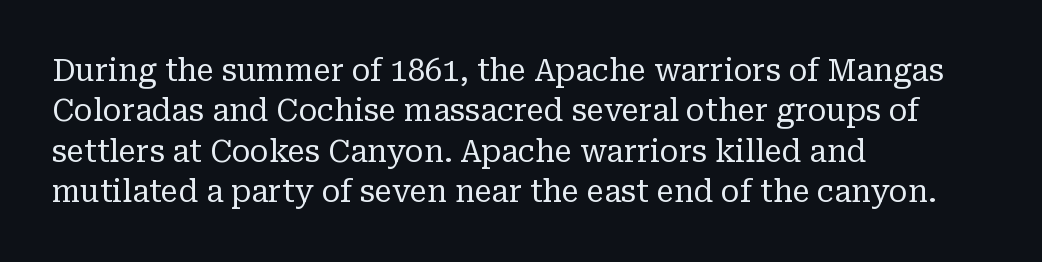
This reads as an unemphasized weight, regular at the heaviest. The letters advance in unequal steps, a hallmark of proportional type. This rendering features lettering with no underline. Caption: standard tracking, unaltered. Regular leading. Letterform terminals end in serifs throughout the passage.
